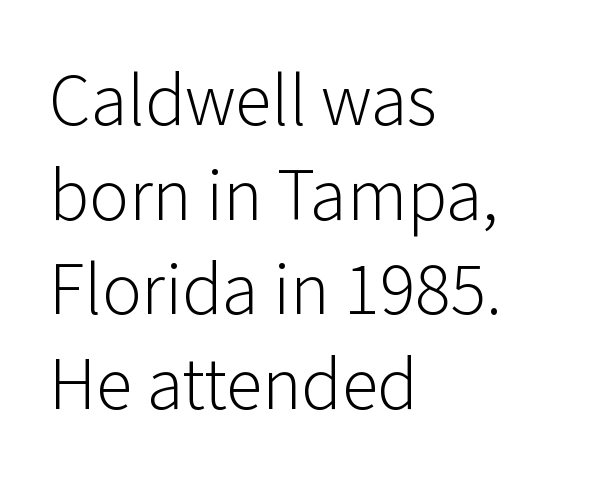
Q: Is the text bold? A: No.
Q: Is the text italic (slanted)? A: No, it is upright.
Q: Is the typeface a serif or a sans-serif typeface? A: Sans-serif.
Q: Is the text underlined? A: No.
Q: How is the paragraph aligned? A: Left-aligned.
Q: Is the spacing between letters normal or unusually wide? A: Normal.
Q: Is the spacing between lines tight, normal or loose? A: Normal.
Q: Width (condensed, normal, or wide)? A: Normal.
Q: Stroke contrast? A: Low.
Q: x-height? A: Medium.
Q: Monospaced? A: No.
